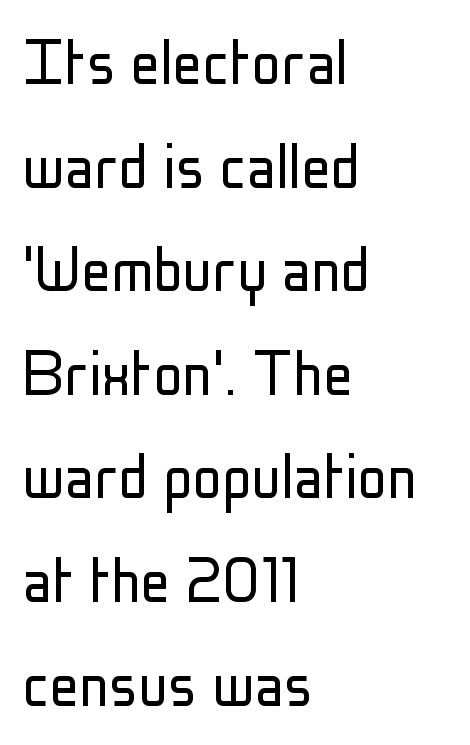
The image shows 74 px light, condensed sans-serif type, upright; set left-aligned, normal line spacing (1.4x), normal letter spacing, not underlined; low stroke contrast and a medium x-height.
